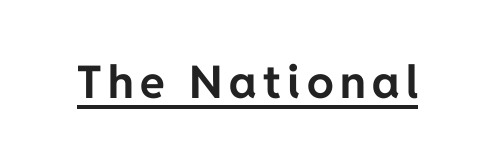
The image shows 45 px bold sans-serif type, upright; set underlined; low stroke contrast and a medium x-height.
